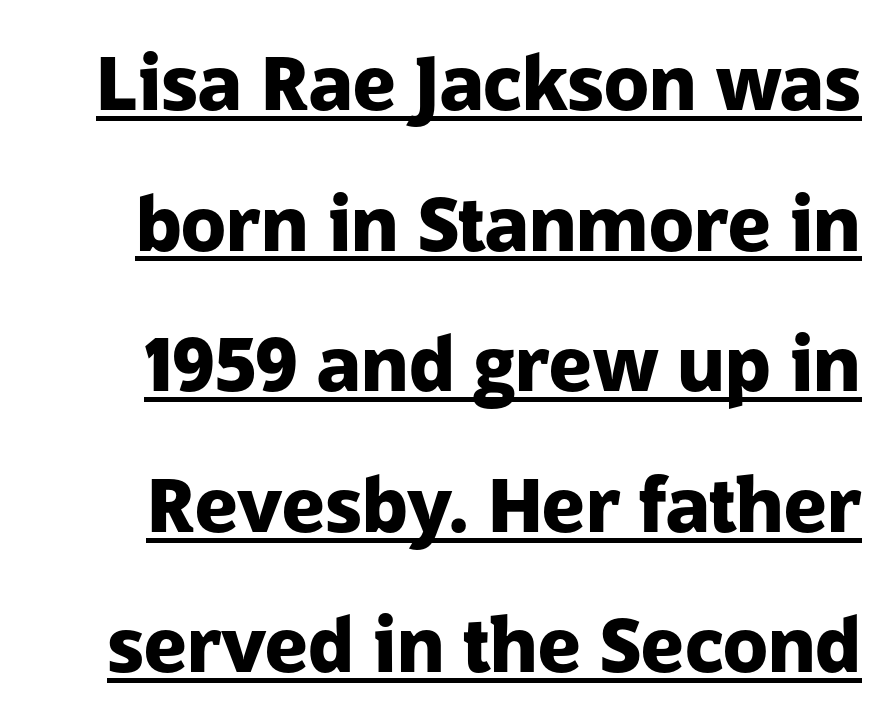
One glance says open: line gaps are wider than usual. Notice how thick the strokes are: this is what a full bold looks like. This is roman type, the default non-slanted kind. Does the type have serifs? No, each stem ends abruptly. Here the designer chose a conventional face with non-uniform glyph widths. The rendering uses the underline text-decoration.
